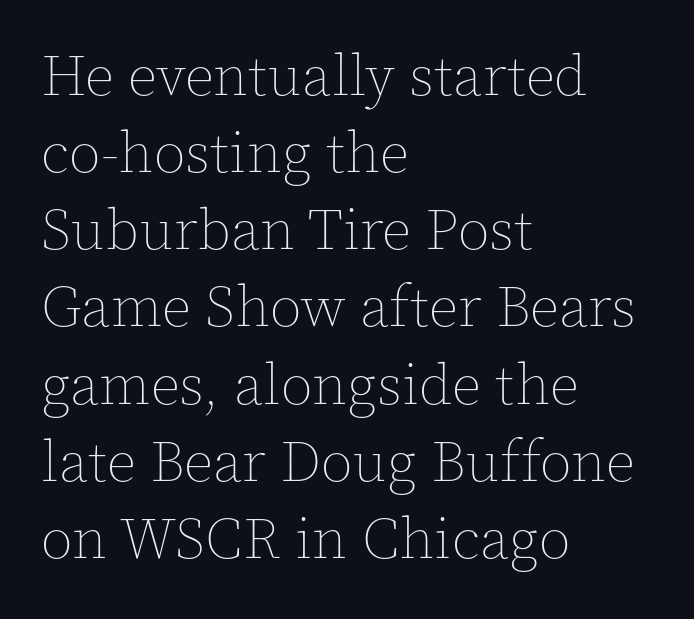
The passage shown has conventional tracking throughout. The letters advance in unequal steps, a hallmark of proportional type. Ascenders rise straight up at ninety degrees. Every row of glyphs begins at an identical x-position on the left.
